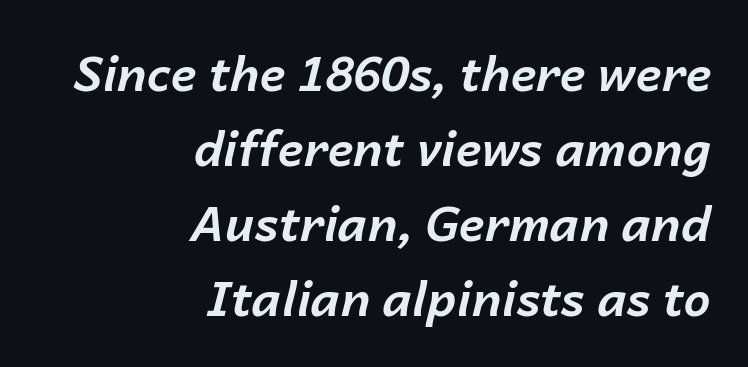
Q: Is the text bold? A: Yes.
Q: Is the text italic (slanted)? A: Yes, it leans right by about 14 degrees.
Q: Is the text underlined? A: No.
Q: How is the paragraph aligned? A: Right-aligned.
Q: Is the spacing between letters normal or unusually wide? A: Normal.
Q: Is the spacing between lines tight, normal or loose? A: Normal.
Q: Width (condensed, normal, or wide)? A: Normal.
Q: Stroke contrast? A: Low.
Q: x-height? A: Medium.
Q: Monospaced? A: No.
